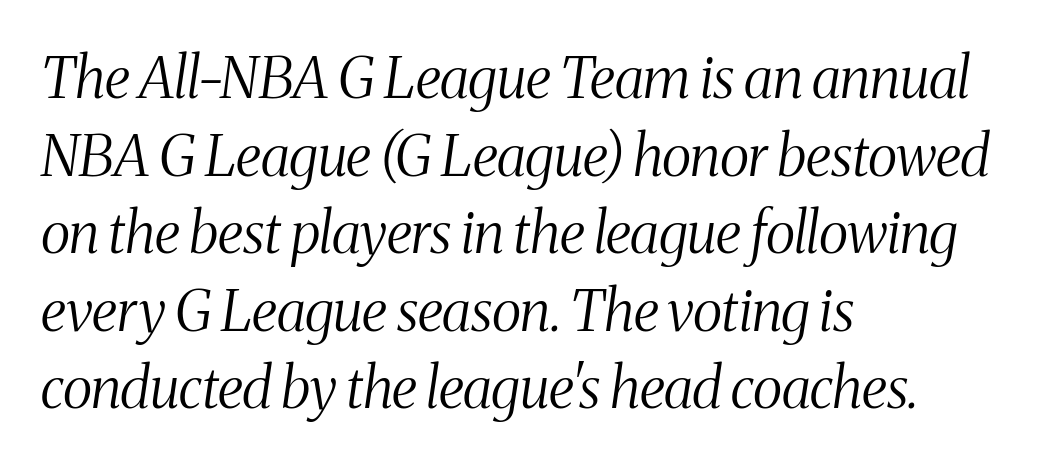
{"serif": "yes", "italic": "yes", "lean": "right", "slant_degrees": 8, "bold": "no", "weight": "light", "width": "condensed", "stroke_contrast": "medium", "x_height": "medium", "monospaced": "no", "underline": "no", "align": "left", "line_spacing": "normal", "line_spacing_ratio": 1.36, "letter_spacing": "normal", "letter_spacing_em": 0.0, "glyph_px": 57}
